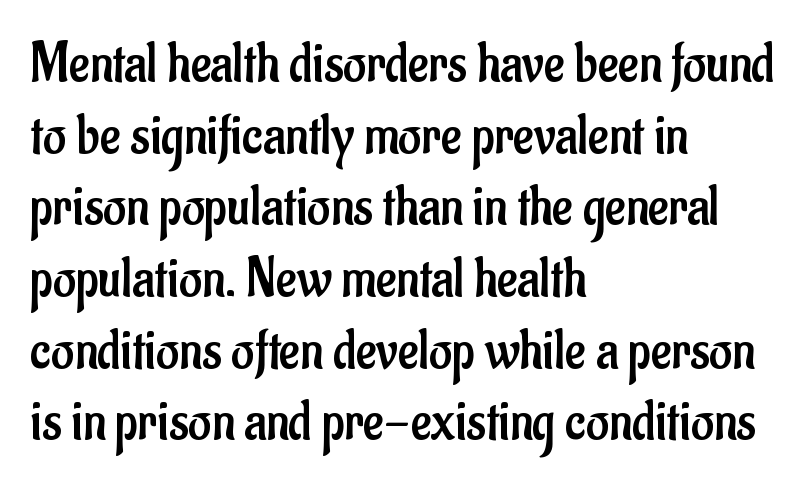
Q: Is the text bold? A: No.
Q: Is the text italic (slanted)? A: No, it is upright.
Q: Is the typeface a serif or a sans-serif typeface? A: Sans-serif.
Q: Is the text underlined? A: No.
Q: How is the paragraph aligned? A: Left-aligned.
Q: Is the spacing between letters normal or unusually wide? A: Normal.
Q: Is the spacing between lines tight, normal or loose? A: Normal.
Q: Width (condensed, normal, or wide)? A: Condensed.
Q: Stroke contrast? A: Low.
Q: x-height? A: Small.
Q: Monospaced? A: No.
